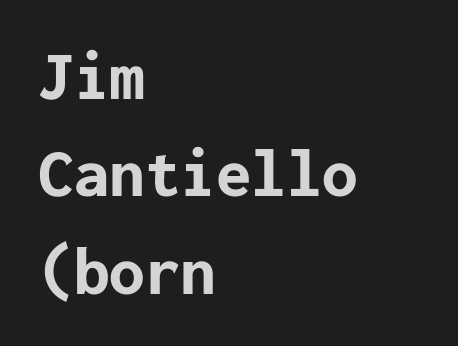
Q: Is the text bold? A: Yes.
Q: Is the text italic (slanted)? A: No, it is upright.
Q: Is the typeface a serif or a sans-serif typeface? A: Sans-serif.
Q: Is the text underlined? A: No.
Q: How is the paragraph aligned? A: Left-aligned.
Q: Is the spacing between letters normal or unusually wide? A: Normal.
Q: Is the spacing between lines tight, normal or loose? A: Normal.
Q: Width (condensed, normal, or wide)? A: Normal.
Q: Stroke contrast? A: Low.
Q: x-height? A: Medium.
